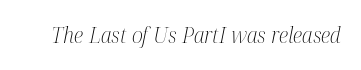
{"italic": "yes", "lean": "right", "slant_degrees": 12, "bold": "no", "underline": "no", "letter_spacing": "normal", "letter_spacing_em": 0.0, "glyph_px": 21}
